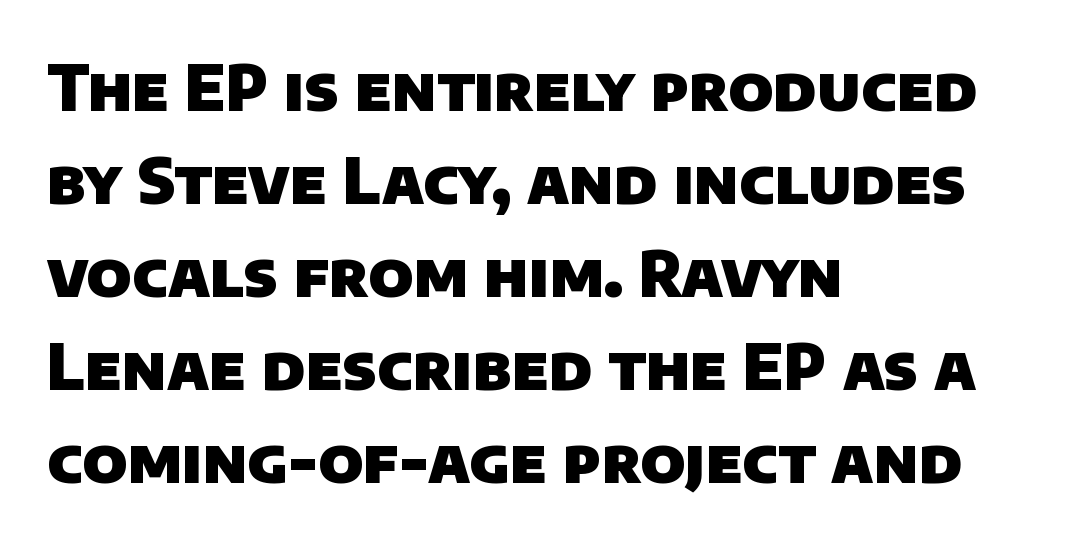
{"serif": "no", "bold": "yes", "weight": "heavy", "width": "normal", "stroke_contrast": "low", "x_height": "large", "monospaced": "no", "underline": "no", "align": "left", "line_spacing": "normal", "line_spacing_ratio": 1.5, "letter_spacing": "normal", "letter_spacing_em": 0.0, "glyph_px": 62}
